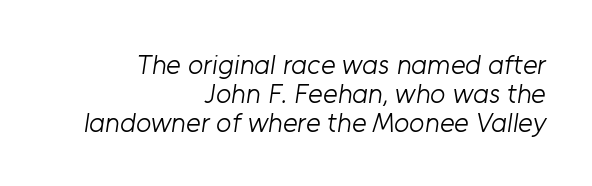
The image shows 28 px light sans-serif type; set right-aligned, tight line spacing (1.03x), normal letter spacing, not underlined; low stroke contrast and a medium x-height.
